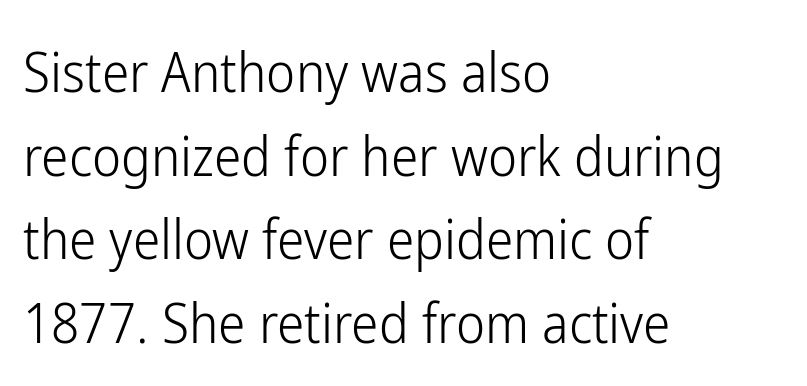
{"serif": "no", "italic": "no", "bold": "no", "weight": "light", "width": "condensed", "stroke_contrast": "low", "x_height": "medium", "monospaced": "no", "underline": "no", "align": "left", "line_spacing": "normal", "line_spacing_ratio": 1.52, "letter_spacing": "normal", "letter_spacing_em": 0.0, "glyph_px": 55}
